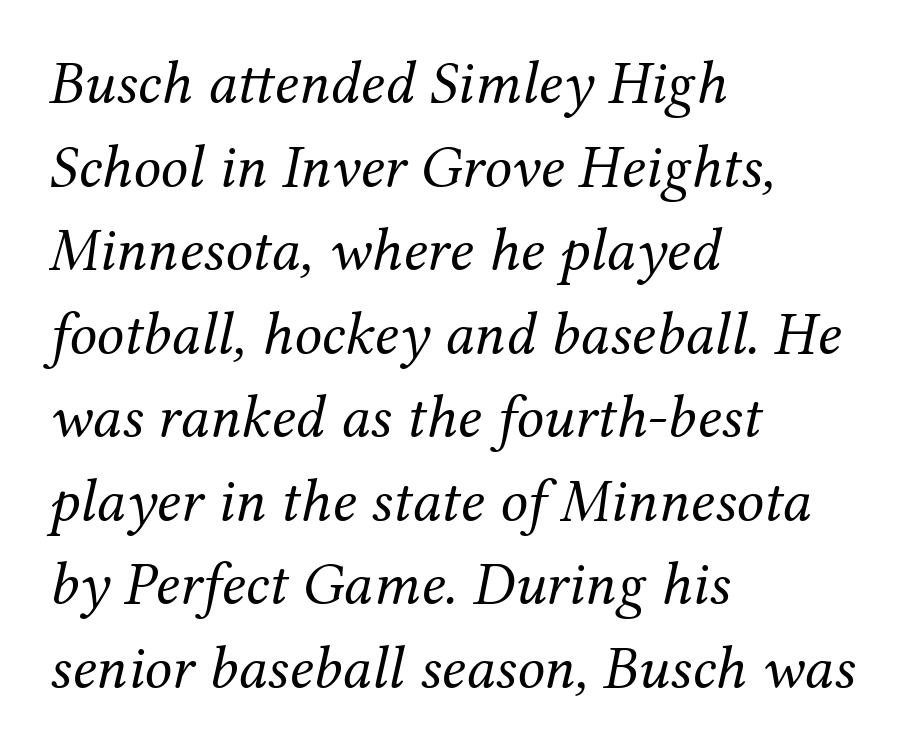
The letters are slanted; this is an italic face. The face used here is rendered with its standard letterfit. The leading is moderate, giving the passage an even texture. Leftover space on each line is placed entirely after the last word.
